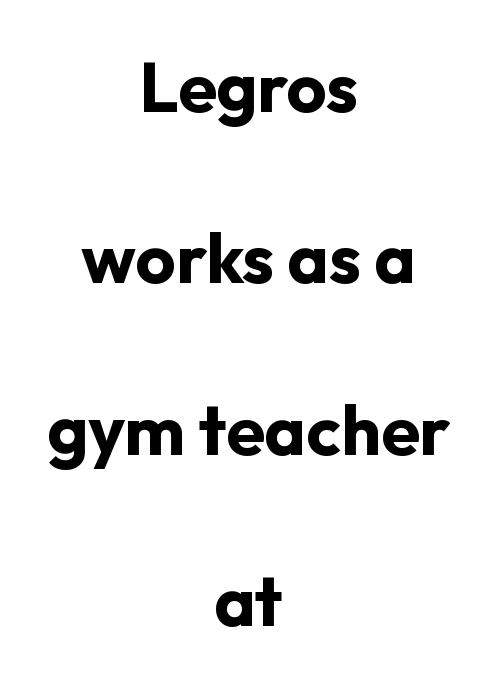
{"serif": "no", "italic": "no", "bold": "yes", "weight": "bold", "width": "normal", "stroke_contrast": "low", "x_height": "medium", "monospaced": "no", "underline": "no", "align": "center", "line_spacing": "loose", "line_spacing_ratio": 2.45, "letter_spacing": "normal", "letter_spacing_em": 0.0, "glyph_px": 70}
